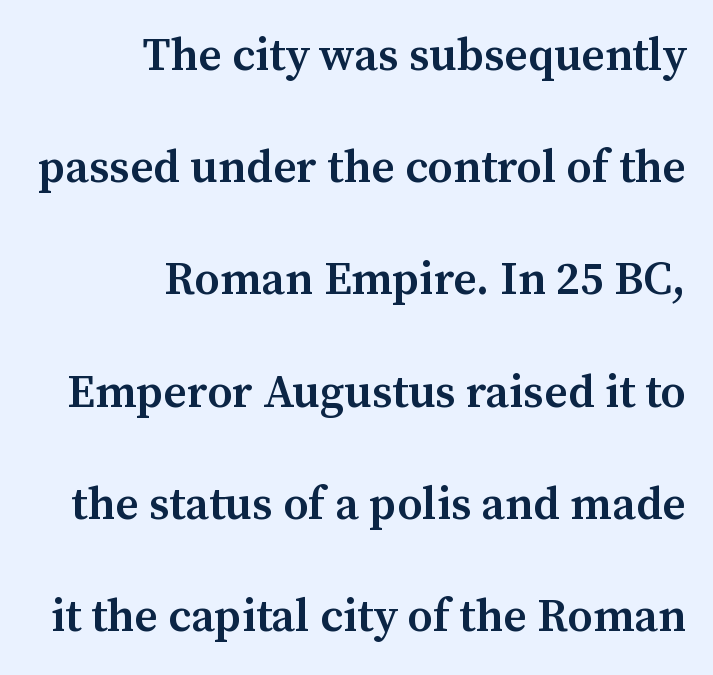
{"serif": "yes", "italic": "no", "bold": "semi", "weight": "semibold", "width": "normal", "stroke_contrast": "medium", "x_height": "medium", "monospaced": "no", "underline": "no", "align": "right", "line_spacing": "loose", "line_spacing_ratio": 2.44, "letter_spacing": "normal", "letter_spacing_em": 0.0, "glyph_px": 46}
